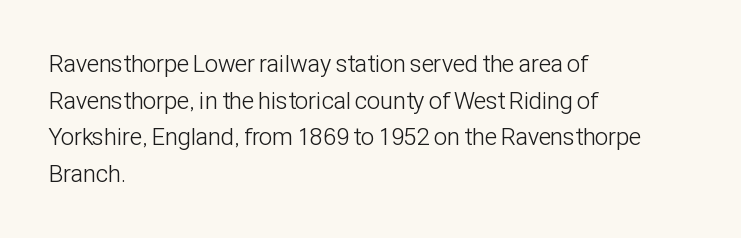
Q: Is the text bold? A: No.
Q: Is the text italic (slanted)? A: No, it is upright.
Q: Is the text underlined? A: No.
Q: How is the paragraph aligned? A: Left-aligned.
Q: Is the spacing between letters normal or unusually wide? A: Normal.
Q: Is the spacing between lines tight, normal or loose? A: Normal.
